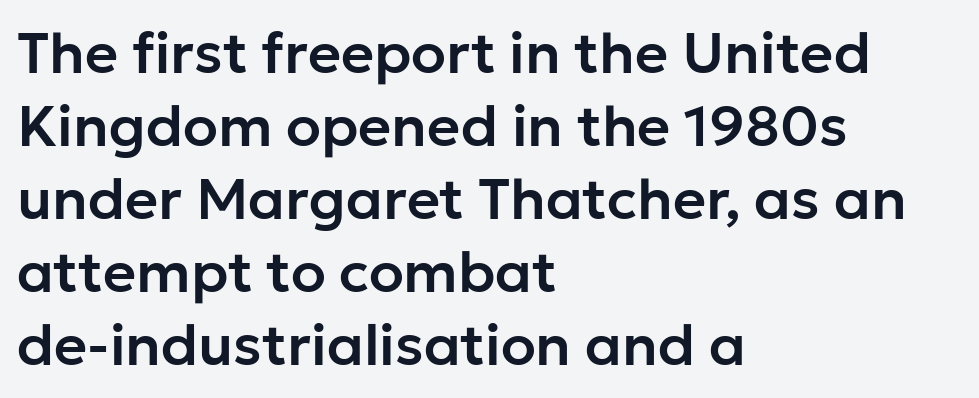
{"serif": "no", "italic": "no", "width": "normal", "stroke_contrast": "low", "x_height": "medium", "monospaced": "no", "underline": "no", "align": "left", "line_spacing": "normal", "line_spacing_ratio": 1.28, "letter_spacing": "normal", "letter_spacing_em": 0.0, "glyph_px": 57}
